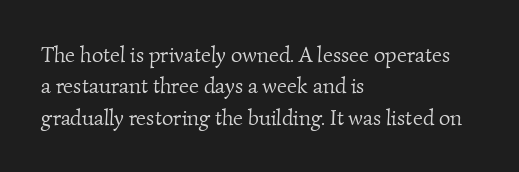
The image shows 22 px text type; set left-aligned, normal line spacing (1.43x), normal letter spacing, not underlined.
